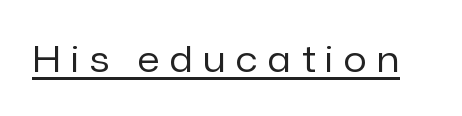
The image shows 36 px regular-weight sans-serif type, upright; set unusually wide letter spacing (+0.29 em), underlined; low stroke contrast and a medium x-height.
